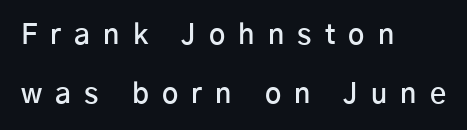
{"serif": "no", "italic": "no", "bold": "semi", "weight": "semibold", "width": "normal", "stroke_contrast": "low", "x_height": "medium", "monospaced": "no", "underline": "no", "align": "left", "line_spacing": "loose", "line_spacing_ratio": 2.1, "letter_spacing": "wide", "letter_spacing_em": 0.47, "glyph_px": 28}
